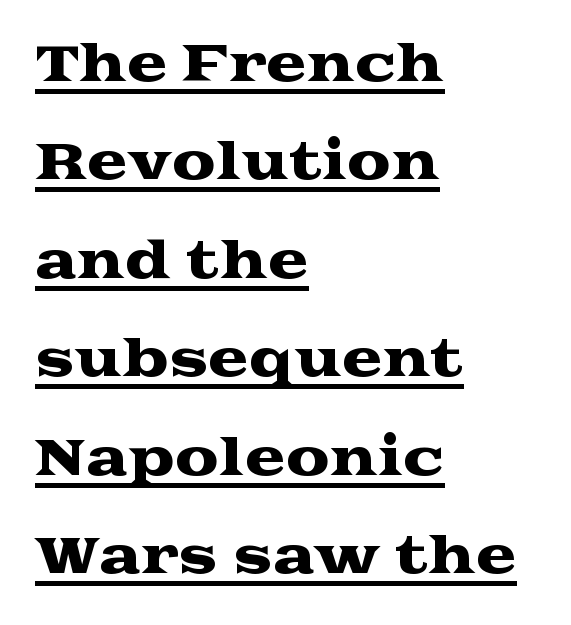
The glyphs in this specimen are seriffed. Proportional: the letters do not fall into vertical columns. Honestly, the underline is the first thing you notice here. Between one letter and the next there's only the usual sliver of space. In terms of posture, this sample is upright.
